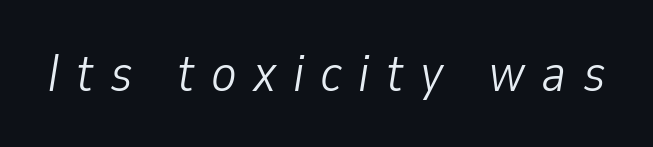
The image shows 53 px light, condensed type, italic (leaning right); set unusually wide letter spacing (+0.31 em), not underlined; low stroke contrast and a medium x-height.
